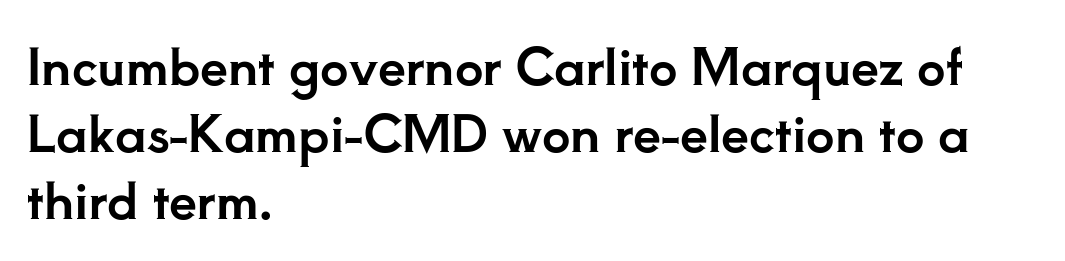
Q: Is the text italic (slanted)? A: No, it is upright.
Q: Is the typeface a serif or a sans-serif typeface? A: Serif.
Q: Is the text underlined? A: No.
Q: How is the paragraph aligned? A: Left-aligned.
Q: Is the spacing between letters normal or unusually wide? A: Normal.
Q: Is the spacing between lines tight, normal or loose? A: Normal.
Q: Width (condensed, normal, or wide)? A: Normal.
Q: Stroke contrast? A: Low.
Q: x-height? A: Small.
Q: Monospaced? A: No.
